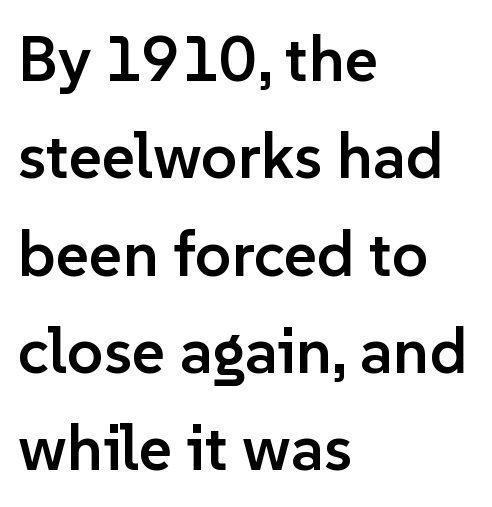
The image shows 64 px semibold sans-serif type, upright; set left-aligned, normal line spacing (1.52x), normal letter spacing, not underlined; low stroke contrast and a medium x-height.
